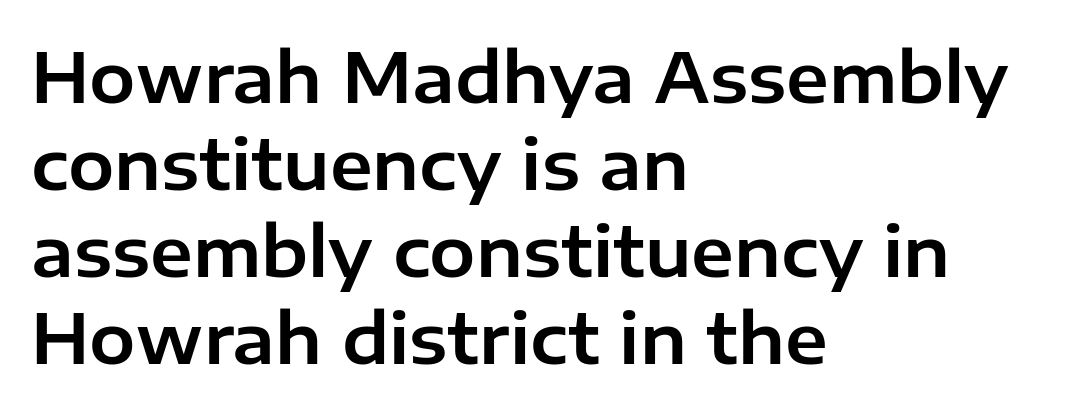
The tracking reads as untouched default to a designer's eye. This sample uses a sans-serif face. Regarding leading, the lines here are spaced in the standard way. Ordinary non-slanted type is in use.
